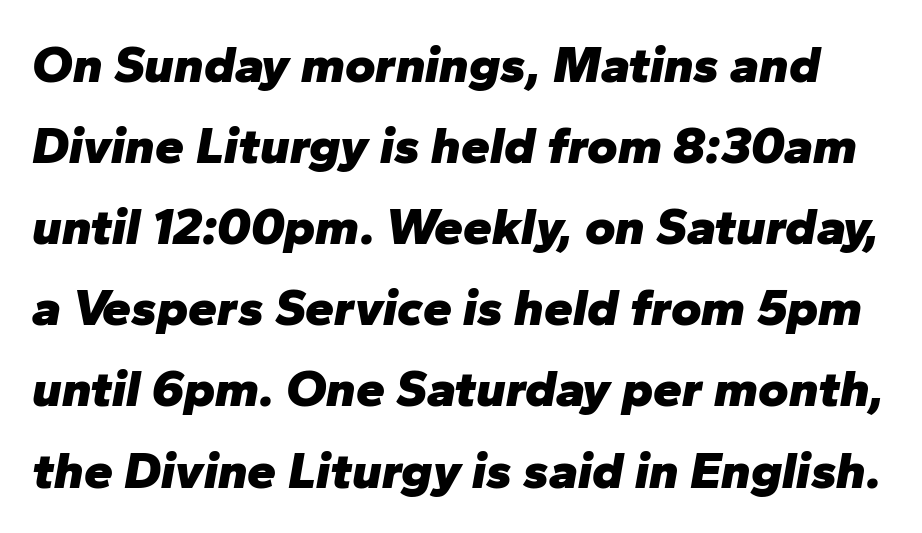
The image shows 52 px heavy type, italic (leaning right); set normal line spacing (1.56x), normal letter spacing, not underlined; low stroke contrast and a medium x-height.
